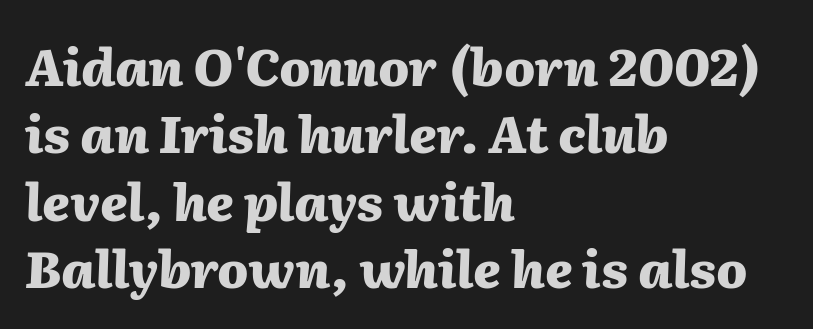
{"italic": "yes", "lean": "right", "slant_degrees": 2, "bold": "yes", "weight": "heavy", "width": "normal", "stroke_contrast": "medium", "x_height": "medium", "monospaced": "no", "underline": "no", "align": "left", "line_spacing": "normal", "line_spacing_ratio": 1.32, "letter_spacing": "normal", "letter_spacing_em": 0.0, "glyph_px": 51}
